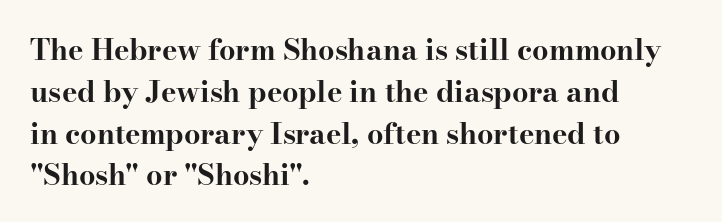
Q: Is the text bold? A: Yes.
Q: Is the text italic (slanted)? A: No, it is upright.
Q: Is the typeface a serif or a sans-serif typeface? A: Serif.
Q: Is the text underlined? A: No.
Q: How is the paragraph aligned? A: Left-aligned.
Q: Is the spacing between letters normal or unusually wide? A: Normal.
Q: Is the spacing between lines tight, normal or loose? A: Normal.
Q: Width (condensed, normal, or wide)? A: Wide.
Q: Stroke contrast? A: High.
Q: x-height? A: Small.
Q: Monospaced? A: No.
